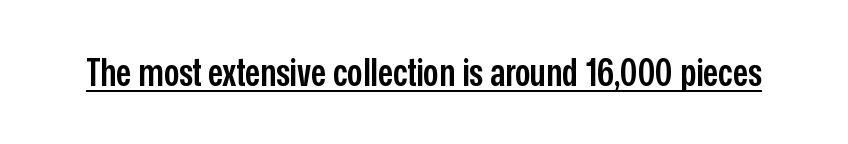
{"serif": "no", "italic": "no", "bold": "semi", "weight": "semibold", "width": "condensed", "stroke_contrast": "low", "x_height": "medium", "monospaced": "no", "underline": "yes", "letter_spacing": "normal", "letter_spacing_em": 0.0, "glyph_px": 38}
